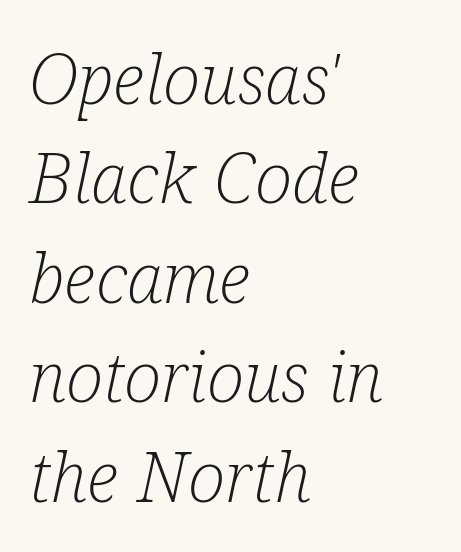
The image shows 70 px light, condensed serif type, italic (leaning right); set left-aligned, normal line spacing (1.42x), normal letter spacing, not underlined; low stroke contrast and a medium x-height.
